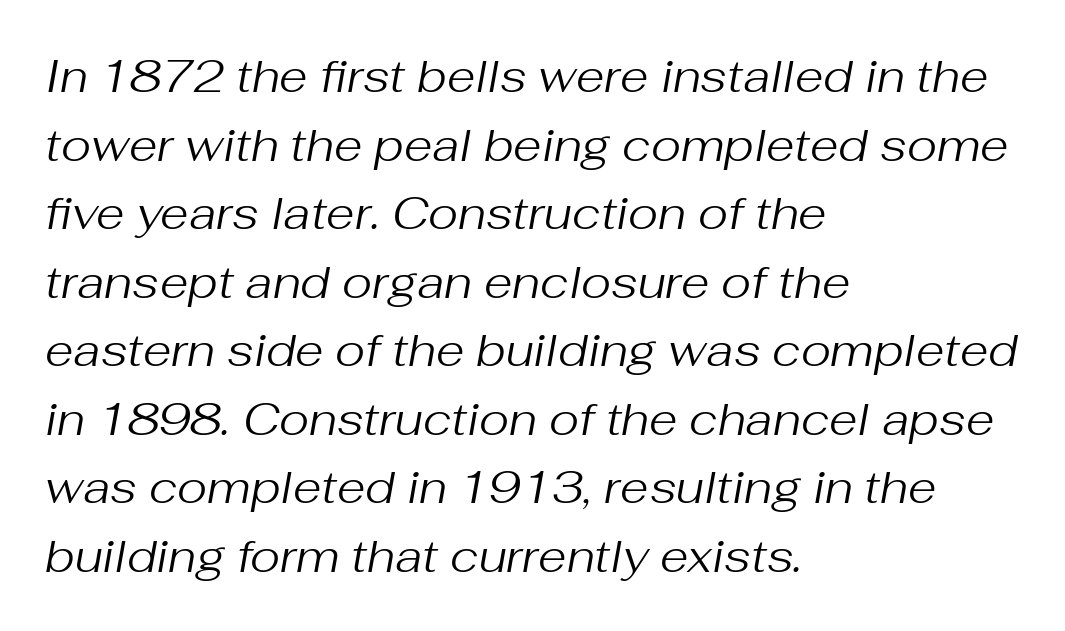
Tall strokes in this sample are angled rather than plumb. Check under the words: just untouched page. Looks like regular typesetting: each glyph gets only the width it needs. Vertical stems look standard width or narrower in stroke.
